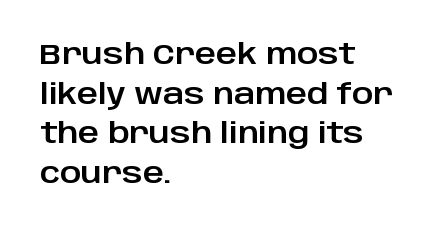
Q: Is the text italic (slanted)? A: No, it is upright.
Q: Is the typeface a serif or a sans-serif typeface? A: Sans-serif.
Q: Is the text underlined? A: No.
Q: How is the paragraph aligned? A: Left-aligned.
Q: Is the spacing between letters normal or unusually wide? A: Normal.
Q: Is the spacing between lines tight, normal or loose? A: Normal.
Q: Width (condensed, normal, or wide)? A: Normal.
Q: Stroke contrast? A: Low.
Q: x-height? A: Large.
Q: Monospaced? A: No.
